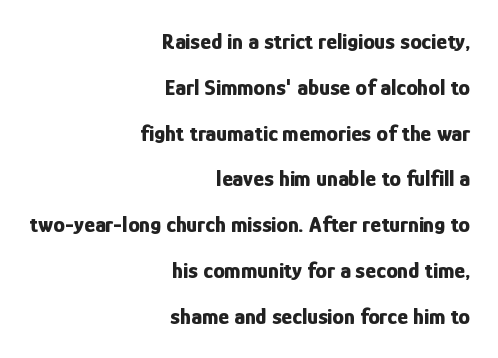
Q: Is the text bold? A: Yes.
Q: Is the text italic (slanted)? A: No, it is upright.
Q: Is the text underlined? A: No.
Q: How is the paragraph aligned? A: Right-aligned.
Q: Is the spacing between letters normal or unusually wide? A: Normal.
Q: Is the spacing between lines tight, normal or loose? A: Loose.
